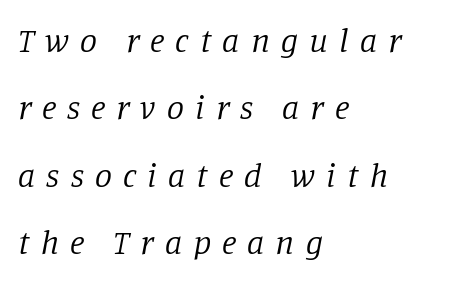
Q: Is the text bold? A: No.
Q: Is the text italic (slanted)? A: Yes, it leans right by about 11 degrees.
Q: Is the typeface a serif or a sans-serif typeface? A: Serif.
Q: Is the text underlined? A: No.
Q: How is the paragraph aligned? A: Left-aligned.
Q: Is the spacing between letters normal or unusually wide? A: Unusually wide.
Q: Is the spacing between lines tight, normal or loose? A: Loose.
Q: Width (condensed, normal, or wide)? A: Normal.
Q: Stroke contrast? A: Low.
Q: x-height? A: Large.
Q: Monospaced? A: No.
